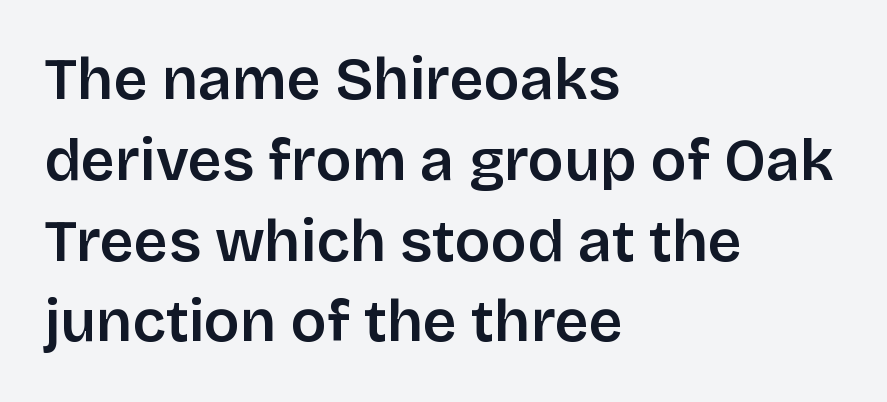
{"serif": "no", "italic": "no", "bold": "semi", "weight": "semibold", "width": "normal", "stroke_contrast": "low", "x_height": "large", "monospaced": "no", "underline": "no", "align": "left", "line_spacing": "normal", "line_spacing_ratio": 1.37, "letter_spacing": "normal", "letter_spacing_em": 0.0, "glyph_px": 59}
